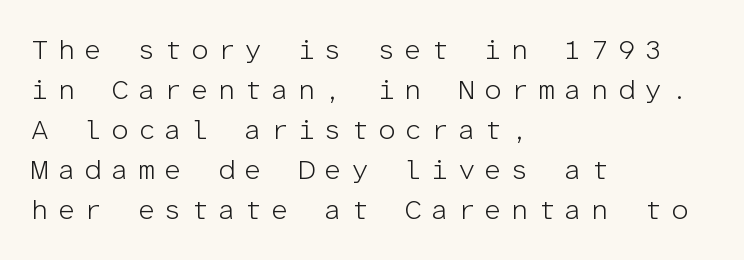
The image shows 28 px light sans-serif type, upright, monospaced; set left-aligned, normal line spacing (1.43x), unusually wide letter spacing (+0.32 em), not underlined; low stroke contrast and a medium x-height.
